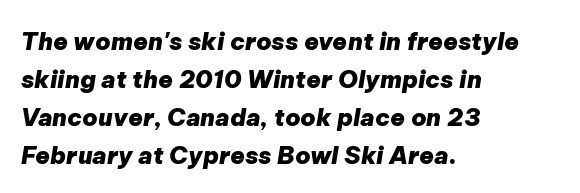
{"italic": "yes", "lean": "right", "slant_degrees": 9, "bold": "yes", "underline": "no", "align": "left", "line_spacing": "normal", "line_spacing_ratio": 1.59, "letter_spacing": "normal", "letter_spacing_em": 0.0, "glyph_px": 24}
